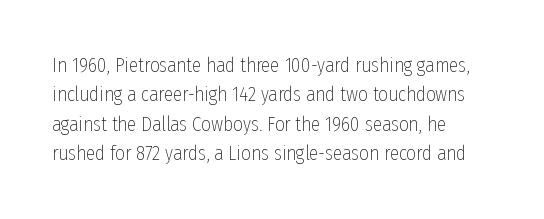
The image shows 21 px text type, upright; set left-aligned, normal line spacing (1.4x), normal letter spacing, not underlined.
